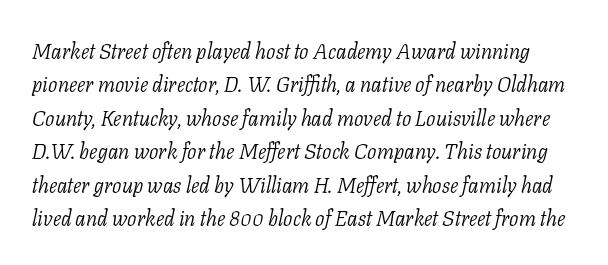
Q: Is the text bold? A: No.
Q: Is the text italic (slanted)? A: Yes, it leans right by about 11 degrees.
Q: Is the text underlined? A: No.
Q: Is the spacing between letters normal or unusually wide? A: Normal.
Q: Is the spacing between lines tight, normal or loose? A: Normal.
